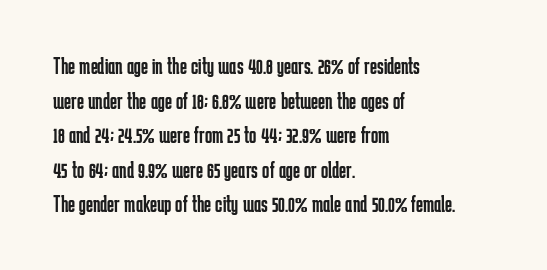
{"italic": "no", "bold": "no", "underline": "no", "align": "left", "line_spacing": "normal", "line_spacing_ratio": 1.44, "letter_spacing": "normal", "letter_spacing_em": 0.0, "glyph_px": 24}
